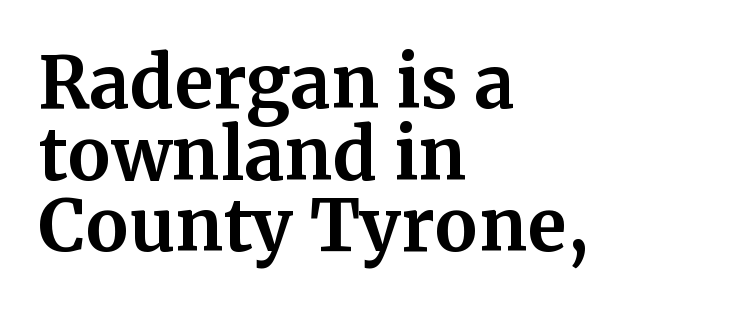
{"serif": "yes", "italic": "no", "bold": "yes", "weight": "bold", "width": "normal", "stroke_contrast": "medium", "x_height": "medium", "monospaced": "no", "underline": "no", "align": "left", "line_spacing": "tight", "line_spacing_ratio": 1.01, "letter_spacing": "normal", "letter_spacing_em": 0.0, "glyph_px": 71}
